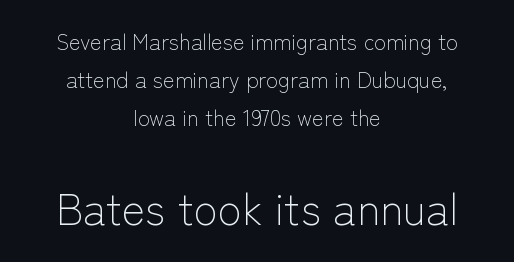
{"serif": "no", "italic": "no", "bold": "no", "weight": "light", "width": "normal", "stroke_contrast": "low", "x_height": "medium", "monospaced": "no", "underline": "no", "align": "center", "line_spacing_ratio": 1.72, "letter_spacing": "normal", "letter_spacing_em": 0.0, "larger_block": "second", "size_ratio": 2.0, "glyph_px": 44}
